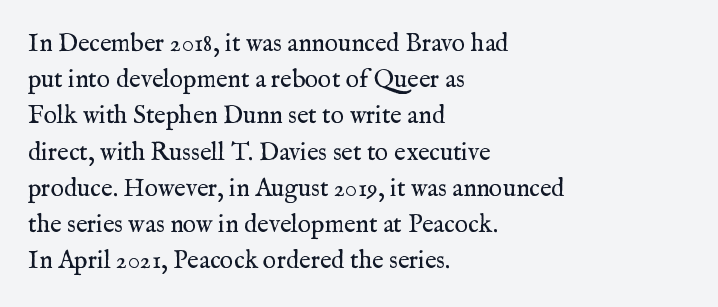
The cut favours lightness, reaching ordinary text weight at its darkest. Left-aligned paragraph, ragged on the right. There is no visible air inserted between adjacent glyphs. Has an underline been added? It has not. Upright lettering throughout. Leading matches the norm, producing a regular column.
